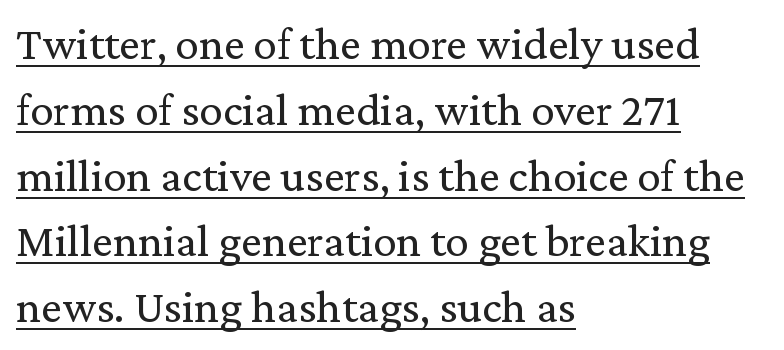
The image shows 47 px regular-weight serif type, upright; set left-aligned, normal line spacing (1.4x), normal letter spacing, underlined; low stroke contrast and a medium x-height.
